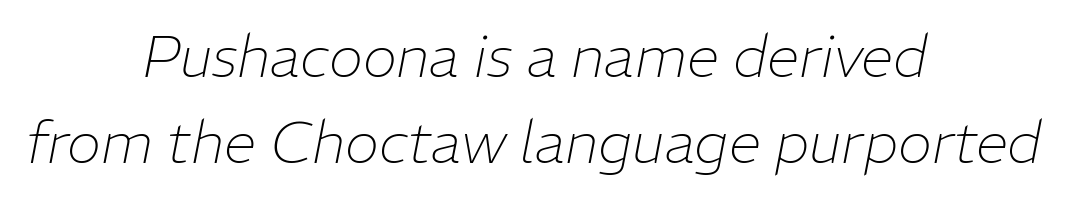
The image shows 58 px thin type, italic (leaning right); set centered, normal line spacing (1.49x), normal letter spacing, not underlined; low stroke contrast and a medium x-height.
